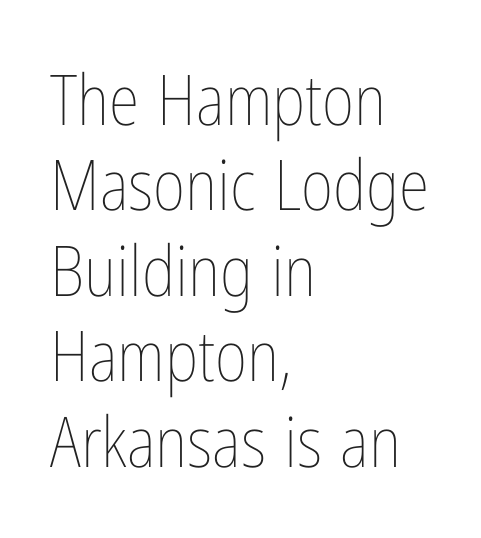
The font sits on the lighter half of the weight spectrum, regular included. Students, note that the glyphs here touch the page at normal intervals. If you drew a line through each stem, it would be perfectly vertical. Varying glyph widths throughout — classic text-font behaviour.
